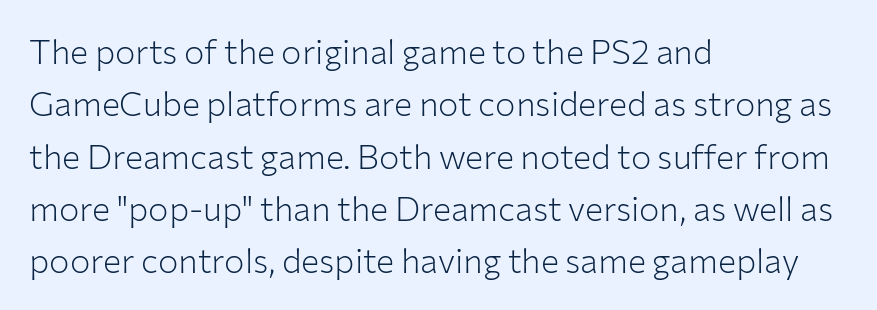
Think of a printed novel: that variable character pitch is what you see here. Compared with typical paragraphs, the rows here are spaced about the same. This is the regular roman posture of the typeface. Default kerning and tracking; the words read as compact shapes. The letters carry no serifs — their stems end cleanly without finishing strokes.
